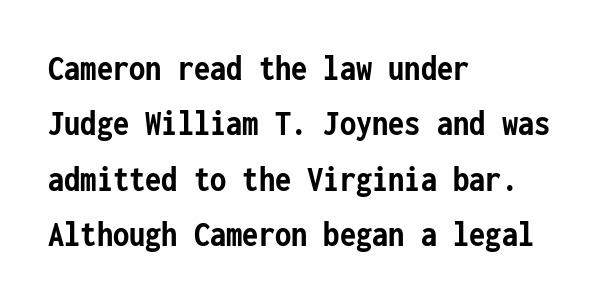
The image shows 37 px semibold, condensed sans-serif type, upright, monospaced; set left-aligned, normal line spacing (1.5x), normal letter spacing, not underlined; low stroke contrast and a medium x-height.
